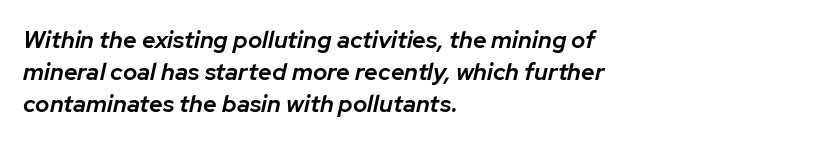
Q: Is the text bold? A: Semi-bold.
Q: Is the text italic (slanted)? A: Yes, it leans right by about 12 degrees.
Q: Is the text underlined? A: No.
Q: How is the paragraph aligned? A: Left-aligned.
Q: Is the spacing between letters normal or unusually wide? A: Normal.
Q: Is the spacing between lines tight, normal or loose? A: Normal.
